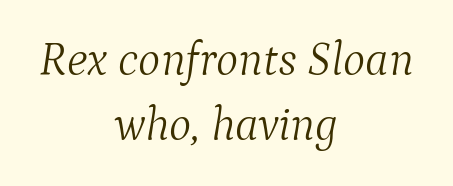
Q: Is the text bold? A: No.
Q: Is the text italic (slanted)? A: Yes, it leans right by about 9 degrees.
Q: Is the typeface a serif or a sans-serif typeface? A: Serif.
Q: Is the text underlined? A: No.
Q: How is the paragraph aligned? A: Centered.
Q: Is the spacing between letters normal or unusually wide? A: Normal.
Q: Is the spacing between lines tight, normal or loose? A: Normal.
Q: Width (condensed, normal, or wide)? A: Normal.
Q: Stroke contrast? A: Medium.
Q: x-height? A: Medium.
Q: Monospaced? A: No.
